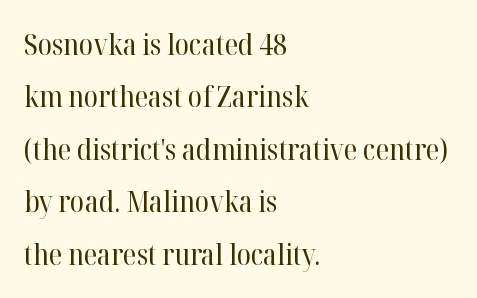
Q: Is the text bold? A: No.
Q: Is the text italic (slanted)? A: No, it is upright.
Q: Is the typeface a serif or a sans-serif typeface? A: Serif.
Q: Is the text underlined? A: No.
Q: How is the paragraph aligned? A: Left-aligned.
Q: Is the spacing between letters normal or unusually wide? A: Normal.
Q: Width (condensed, normal, or wide)? A: Normal.
Q: Stroke contrast? A: High.
Q: x-height? A: Medium.
Q: Monospaced? A: No.
